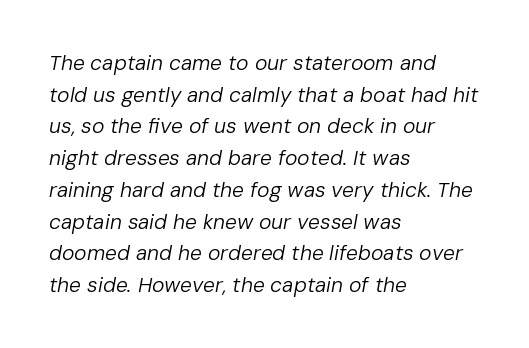
{"italic": "yes", "lean": "right", "slant_degrees": 10, "bold": "no", "underline": "no", "align": "left", "line_spacing": "normal", "line_spacing_ratio": 1.51, "letter_spacing": "normal", "letter_spacing_em": 0.0, "glyph_px": 21}
